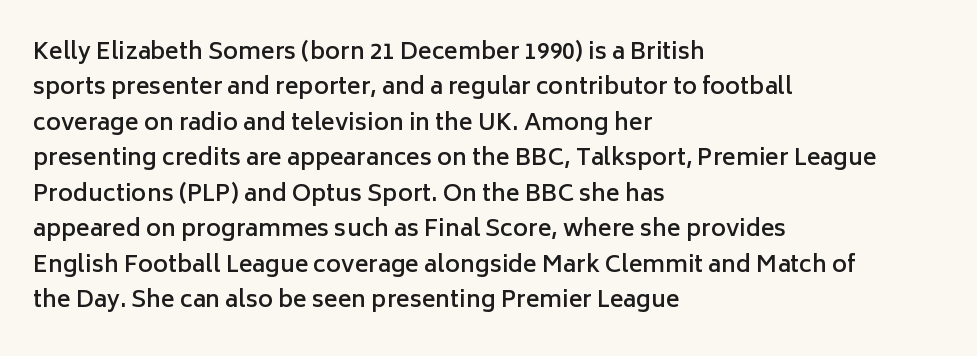
Q: Is the text bold? A: Semi-bold.
Q: Is the text italic (slanted)? A: No, it is upright.
Q: Is the text underlined? A: No.
Q: How is the paragraph aligned? A: Left-aligned.
Q: Is the spacing between letters normal or unusually wide? A: Normal.
Q: Is the spacing between lines tight, normal or loose? A: Normal.
